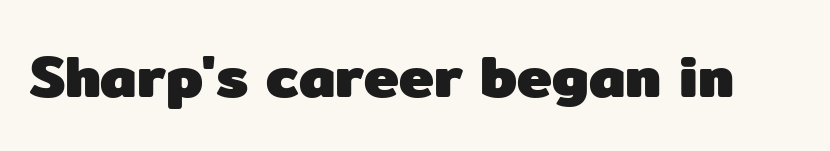
The image shows 59 px heavy sans-serif type, upright; set normal letter spacing, not underlined; low stroke contrast and a medium x-height.
